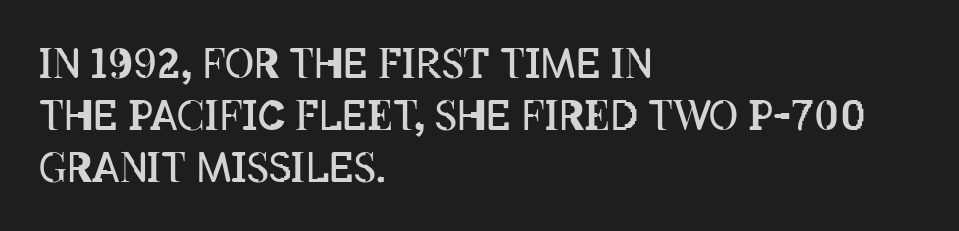
{"italic": "no", "bold": "no", "weight": "regular", "width": "condensed", "stroke_contrast": "low", "x_height": "large", "monospaced": "no", "underline": "no", "align": "left", "line_spacing": "normal", "line_spacing_ratio": 1.3, "letter_spacing": "normal", "letter_spacing_em": 0.0, "glyph_px": 40}
